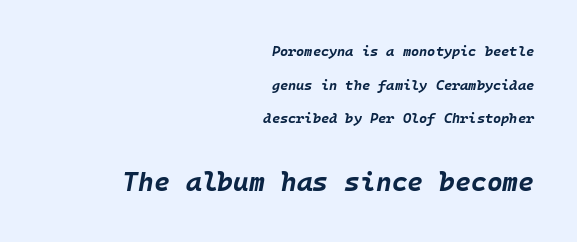
Q: Is the text bold? A: Yes.
Q: Is the text italic (slanted)? A: Yes, it leans right by about 10 degrees.
Q: Is the text underlined? A: No.
Q: How is the paragraph aligned? A: Right-aligned.
Q: Is the spacing between letters normal or unusually wide? A: Normal.
Q: Is the spacing between lines tight, normal or loose? A: Loose.
Q: Which block of text is set in a larger size, the first (top) or the second (bottom)? A: The second (bottom) one.
